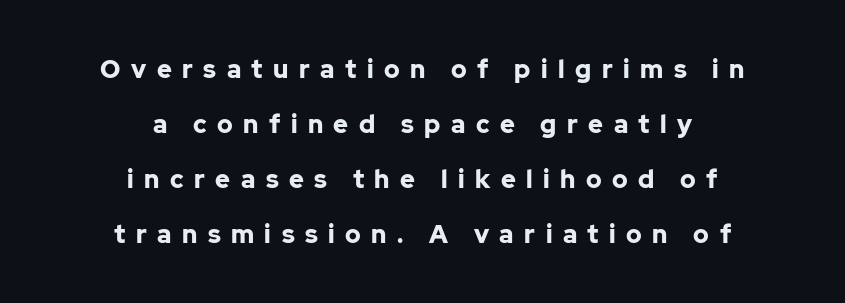
The rendering positions every line midway between the sides. The letters stand upright; this is a roman face. Students, this is bold: see how much ink each stroke carries. Horizontal bands of white between lines are thick stripes. Check under the words: just untouched page.
